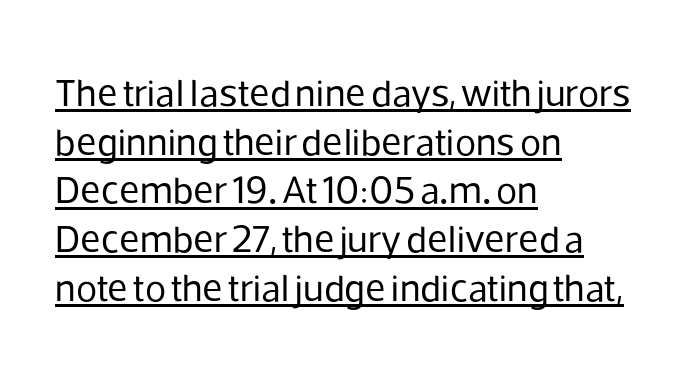
The image shows 39 px regular-weight sans-serif type, upright; set left-aligned, normal line spacing (1.25x), normal letter spacing, underlined; low stroke contrast and a medium x-height.
